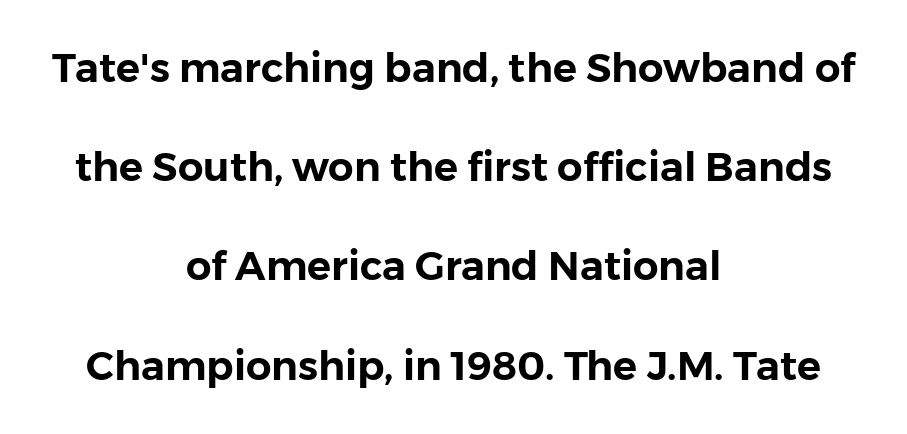
The image shows 40 px sans-serif type, upright; set centered, loose line spacing (2.48x), normal letter spacing, not underlined; low stroke contrast and a medium x-height.
